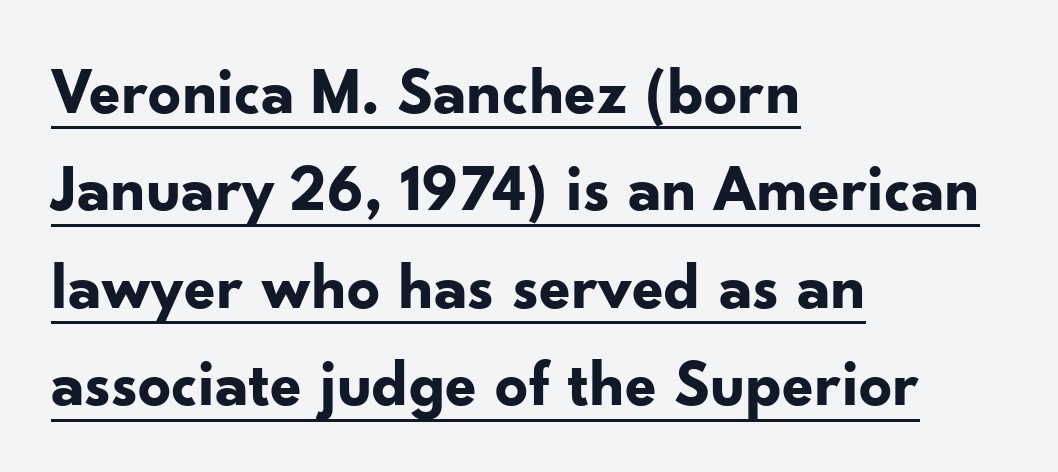
The image shows 65 px bold sans-serif type, upright; set left-aligned, normal line spacing (1.5x), normal letter spacing, underlined; low stroke contrast and a small x-height.
